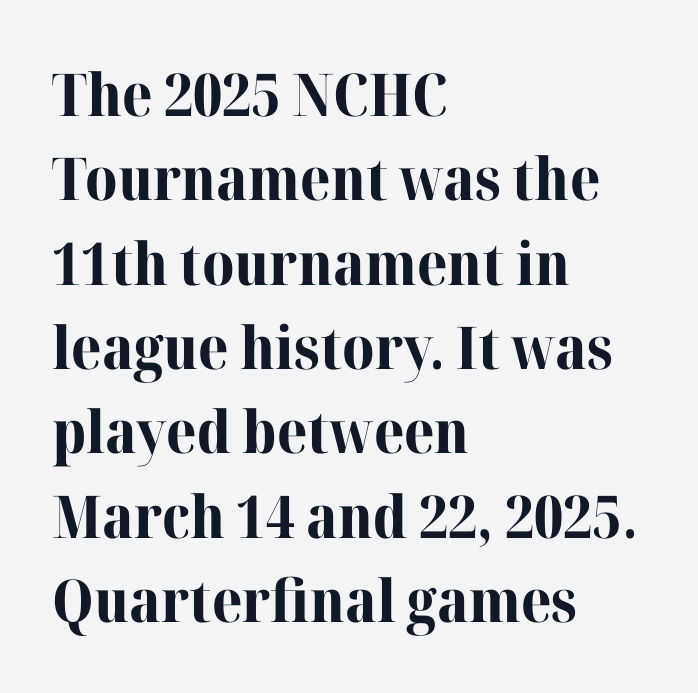
Q: Is the text bold? A: Yes.
Q: Is the text italic (slanted)? A: No, it is upright.
Q: Is the typeface a serif or a sans-serif typeface? A: Serif.
Q: Is the text underlined? A: No.
Q: How is the paragraph aligned? A: Left-aligned.
Q: Is the spacing between letters normal or unusually wide? A: Normal.
Q: Is the spacing between lines tight, normal or loose? A: Normal.
Q: Width (condensed, normal, or wide)? A: Normal.
Q: Stroke contrast? A: High.
Q: x-height? A: Medium.
Q: Monospaced? A: No.
